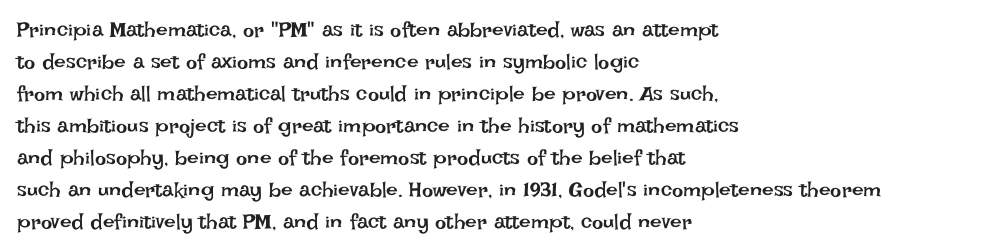
Q: Is the text bold? A: No.
Q: Is the text italic (slanted)? A: No, it is upright.
Q: Is the text underlined? A: No.
Q: How is the paragraph aligned? A: Left-aligned.
Q: Is the spacing between letters normal or unusually wide? A: Normal.
Q: Is the spacing between lines tight, normal or loose? A: Normal.
